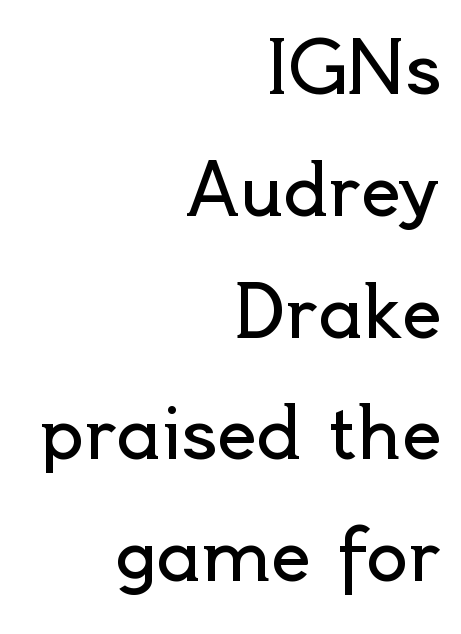
The image shows 70 px regular-weight sans-serif type, upright; set right-aligned, line spacing 1.74x, normal letter spacing, not underlined; a small x-height.
